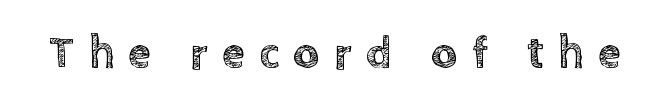
Q: Is the text italic (slanted)? A: No, it is upright.
Q: Is the text underlined? A: No.
Q: Is the spacing between letters normal or unusually wide? A: Unusually wide.
Q: Width (condensed, normal, or wide)? A: Normal.
Q: x-height? A: Large.
Q: Monospaced? A: No.
